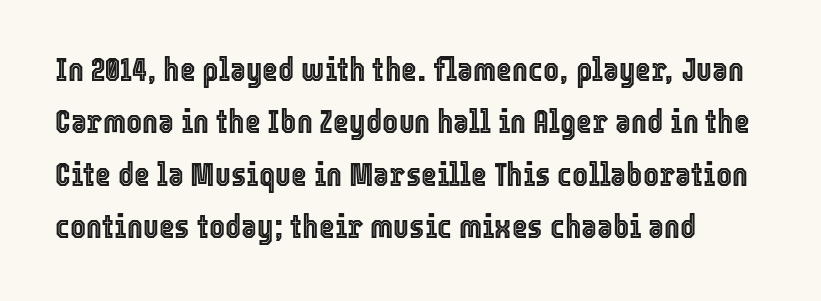
Every stem runs plumb, perpendicular to the baseline. A typesetter would call this proportional, since set widths differ per character. Underlining? Definitely not there. Characters follow at the spacing the type designer built in.
